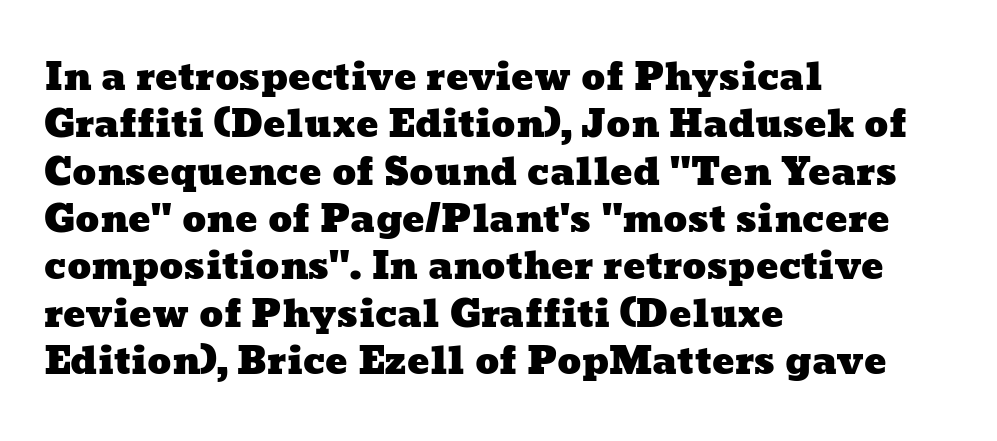
{"width": "wide", "stroke_contrast": "low", "x_height": "medium", "monospaced": "no", "underline": "no", "align": "left", "line_spacing": "normal", "line_spacing_ratio": 1.28, "letter_spacing": "normal", "letter_spacing_em": 0.0, "glyph_px": 37}
